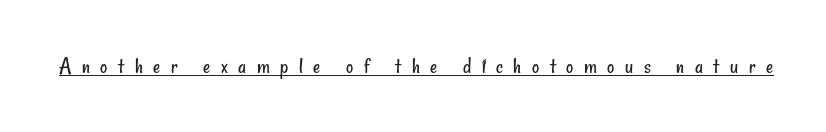
Vertical stems look standard width or narrower in stroke. The string is rendered with underlining switched on. Honestly, the letter spacing is so wide it's the main thing you notice.
